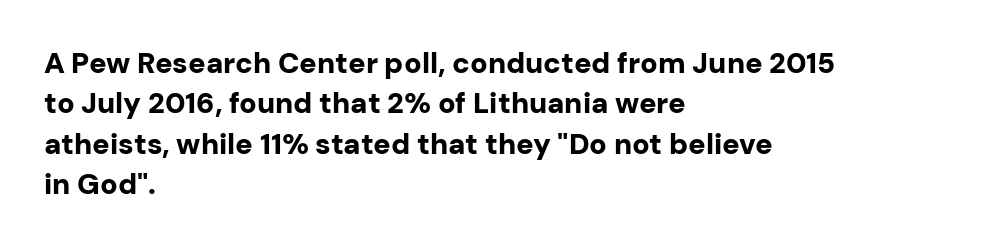
Q: Is the text bold? A: Yes.
Q: Is the text italic (slanted)? A: No, it is upright.
Q: Is the typeface a serif or a sans-serif typeface? A: Sans-serif.
Q: Is the text underlined? A: No.
Q: How is the paragraph aligned? A: Left-aligned.
Q: Is the spacing between letters normal or unusually wide? A: Normal.
Q: Is the spacing between lines tight, normal or loose? A: Normal.
Q: Width (condensed, normal, or wide)? A: Normal.
Q: Stroke contrast? A: Low.
Q: x-height? A: Medium.
Q: Monospaced? A: No.
